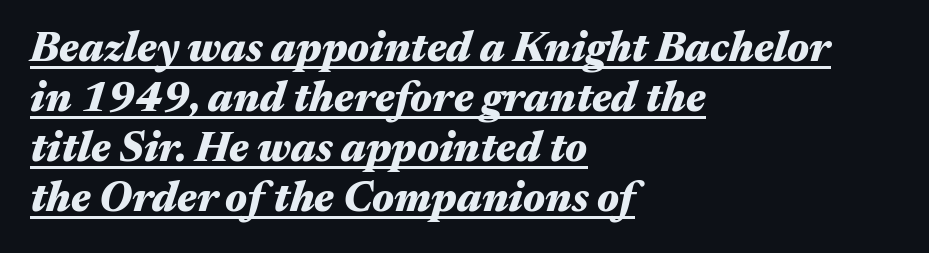
The image shows 42 px heavy, wide type, italic (leaning right); set left-aligned, line spacing 1.19x, normal letter spacing, underlined; medium stroke contrast and a medium x-height.
